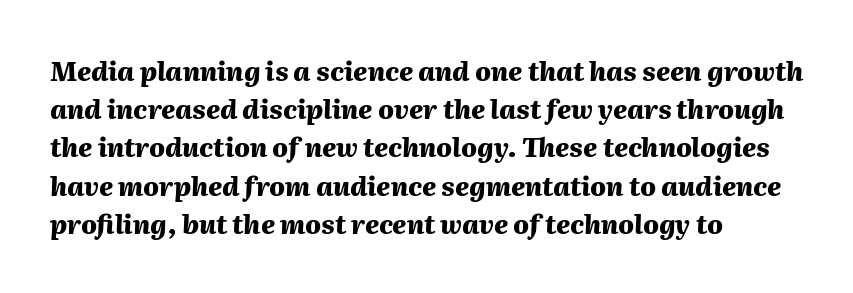
Q: Is the text bold? A: Yes.
Q: Is the text italic (slanted)? A: Yes, it leans right by about 2 degrees.
Q: Is the text underlined? A: No.
Q: How is the paragraph aligned? A: Left-aligned.
Q: Is the spacing between letters normal or unusually wide? A: Normal.
Q: Is the spacing between lines tight, normal or loose? A: Normal.
